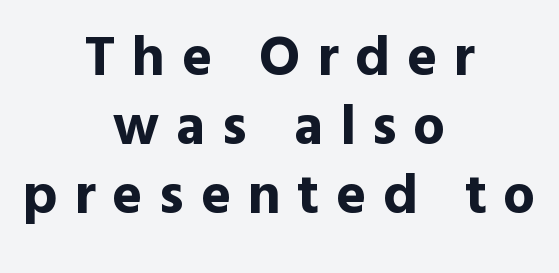
{"serif": "no", "italic": "no", "bold": "yes", "weight": "bold", "width": "normal", "x_height": "medium", "monospaced": "no", "underline": "no", "align": "center", "line_spacing_ratio": 1.21, "letter_spacing": "wide", "letter_spacing_em": 0.29, "glyph_px": 57}
